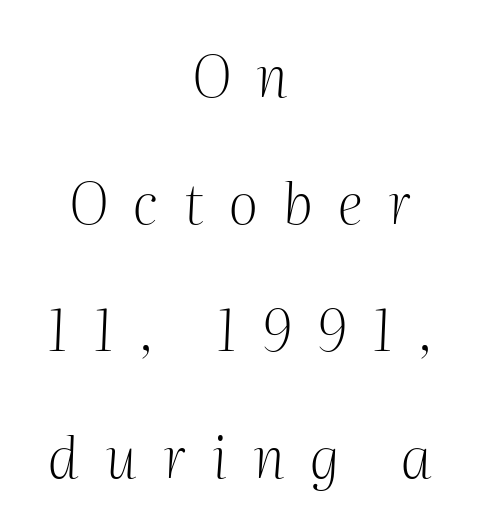
Someone cranked the tracking dial way up on this one. Plain, unruled lines of type. No extra ink here — the face is not bold. A student would call this center alignment; a typographer would say set centered. Posture: slanted.
